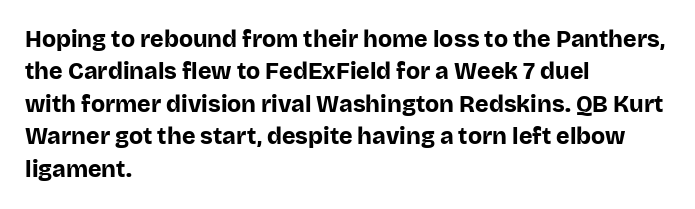
The image shows 23 px bold type, upright; set left-aligned, normal line spacing (1.41x), normal letter spacing, not underlined.
